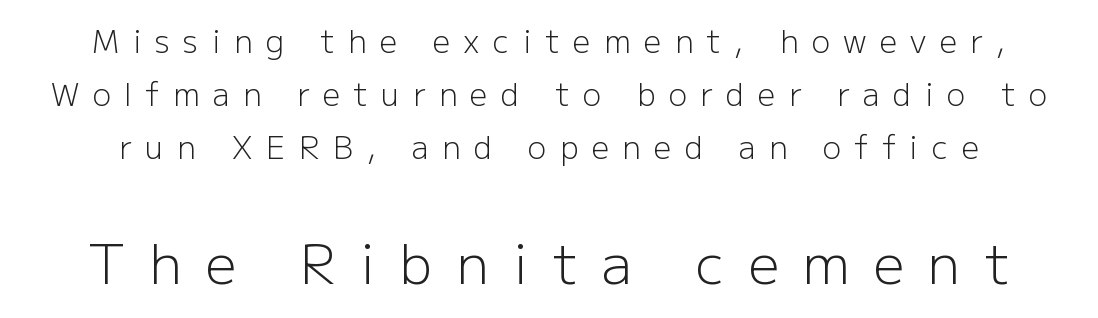
Q: Is the text bold? A: No.
Q: Is the text italic (slanted)? A: No, it is upright.
Q: Is the typeface a serif or a sans-serif typeface? A: Sans-serif.
Q: Is the text underlined? A: No.
Q: Is the spacing between letters normal or unusually wide? A: Unusually wide.
Q: Which block of text is set in a larger size, the first (top) or the second (bottom)? A: The second (bottom) one.
Q: Width (condensed, normal, or wide)? A: Normal.
Q: Stroke contrast? A: Low.
Q: x-height? A: Medium.
Q: Monospaced? A: No.
